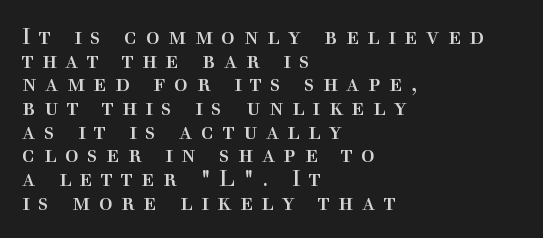
{"italic": "no", "bold": "no", "underline": "no", "align": "left", "line_spacing": "tight", "line_spacing_ratio": 1.03, "letter_spacing": "wide", "letter_spacing_em": 0.37, "glyph_px": 23}
